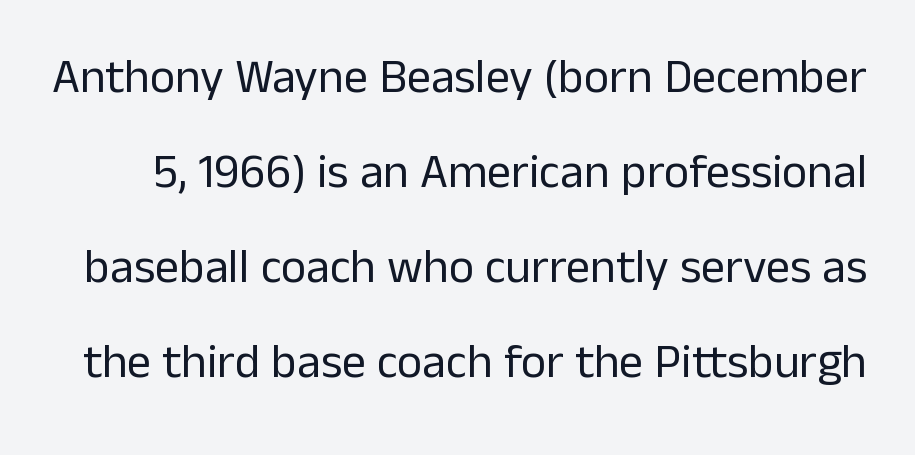
Q: Is the text bold? A: No.
Q: Is the text italic (slanted)? A: No, it is upright.
Q: Is the typeface a serif or a sans-serif typeface? A: Sans-serif.
Q: Is the text underlined? A: No.
Q: Is the spacing between letters normal or unusually wide? A: Normal.
Q: Is the spacing between lines tight, normal or loose? A: Loose.
Q: Width (condensed, normal, or wide)? A: Normal.
Q: Stroke contrast? A: Low.
Q: x-height? A: Medium.
Q: Monospaced? A: No.
